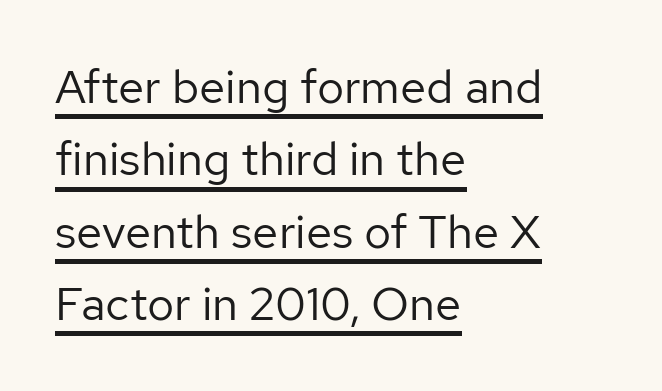
Q: Is the text bold? A: No.
Q: Is the text italic (slanted)? A: No, it is upright.
Q: Is the typeface a serif or a sans-serif typeface? A: Sans-serif.
Q: Is the text underlined? A: Yes.
Q: How is the paragraph aligned? A: Left-aligned.
Q: Is the spacing between letters normal or unusually wide? A: Normal.
Q: Is the spacing between lines tight, normal or loose? A: Normal.
Q: Width (condensed, normal, or wide)? A: Normal.
Q: Stroke contrast? A: Low.
Q: x-height? A: Medium.
Q: Monospaced? A: No.
